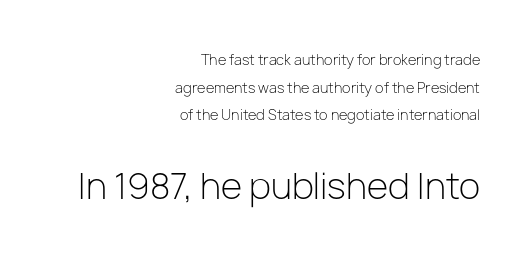
Q: Is the text bold? A: No.
Q: Is the text italic (slanted)? A: No, it is upright.
Q: Is the typeface a serif or a sans-serif typeface? A: Sans-serif.
Q: Is the text underlined? A: No.
Q: How is the paragraph aligned? A: Right-aligned.
Q: Is the spacing between letters normal or unusually wide? A: Normal.
Q: Is the spacing between lines tight, normal or loose? A: Loose.
Q: Which block of text is set in a larger size, the first (top) or the second (bottom)? A: The second (bottom) one.
Q: Width (condensed, normal, or wide)? A: Normal.
Q: Stroke contrast? A: Low.
Q: x-height? A: Medium.
Q: Monospaced? A: No.
